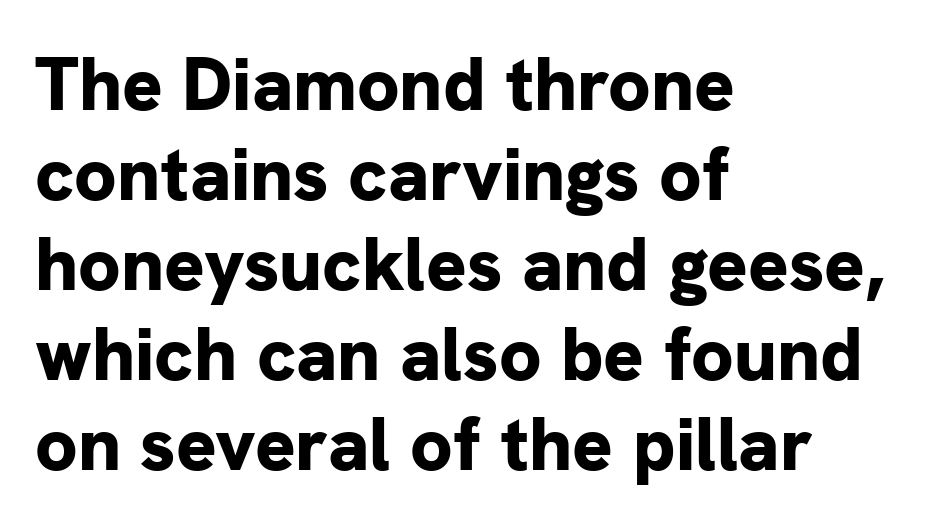
{"serif": "no", "italic": "no", "bold": "yes", "weight": "bold", "width": "normal", "stroke_contrast": "low", "x_height": "medium", "monospaced": "no", "underline": "no", "align": "left", "line_spacing_ratio": 1.2, "letter_spacing": "normal", "letter_spacing_em": 0.0, "glyph_px": 75}
